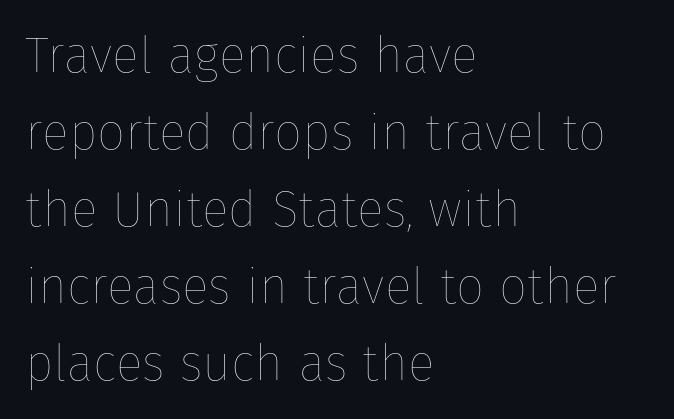
Q: Is the text bold? A: No.
Q: Is the text italic (slanted)? A: No, it is upright.
Q: Is the text underlined? A: No.
Q: How is the paragraph aligned? A: Left-aligned.
Q: Is the spacing between letters normal or unusually wide? A: Normal.
Q: Is the spacing between lines tight, normal or loose? A: Normal.
Q: Width (condensed, normal, or wide)? A: Normal.
Q: Stroke contrast? A: Low.
Q: x-height? A: Medium.
Q: Monospaced? A: No.
